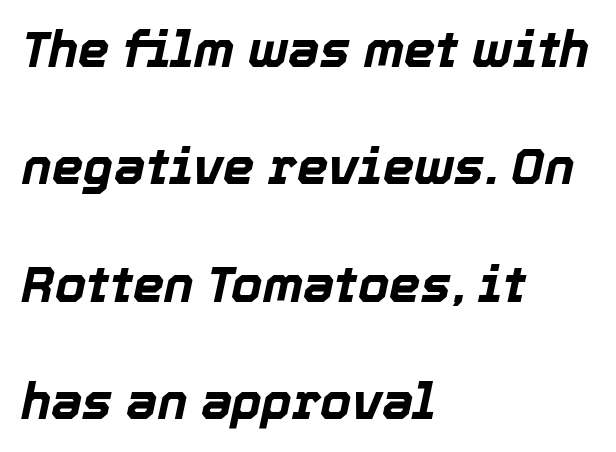
Rule under the text: the space is simply empty. Do the characters align in a grid? No, the font is proportional. Slanted lettering throughout. The line texture is even and compact thanks to regular tracking.
